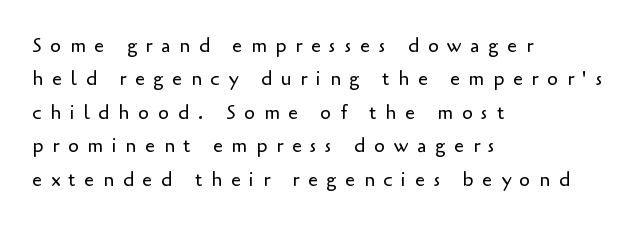
The image shows 20 px text type, upright; set left-aligned, normal line spacing (1.67x), unusually wide letter spacing (+0.43 em), not underlined.
